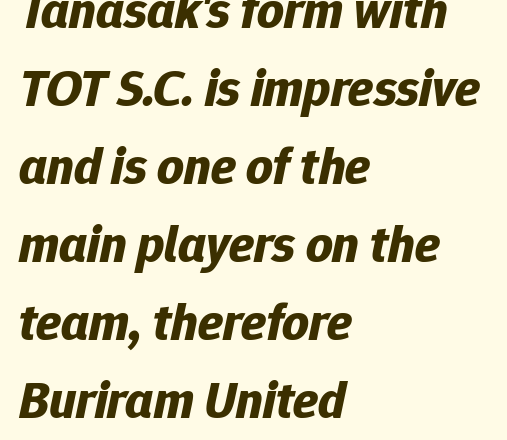
{"italic": "yes", "lean": "right", "slant_degrees": 12, "bold": "yes", "weight": "bold", "width": "normal", "stroke_contrast": "low", "x_height": "medium", "monospaced": "no", "underline": "no", "align": "left", "line_spacing": "normal", "line_spacing_ratio": 1.5, "letter_spacing": "normal", "letter_spacing_em": 0.0, "glyph_px": 52}
